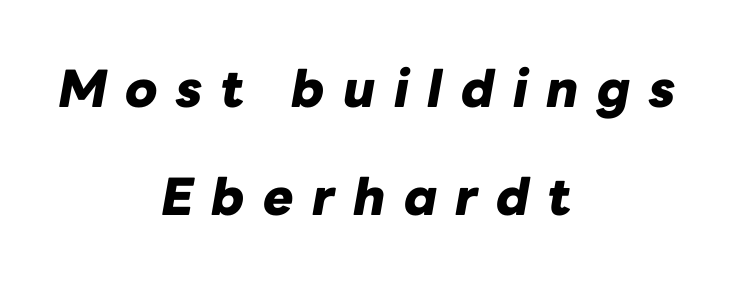
There's an unmistakable incline to the writing here. Nobody drew a line under any word here. A full-strength bold gives these letters their thick strokes. Caption: expanded tracking, letters set apart. The rendering uses natural spacing where letterforms have individual widths. The line-height multiplier appears high, well above default.
